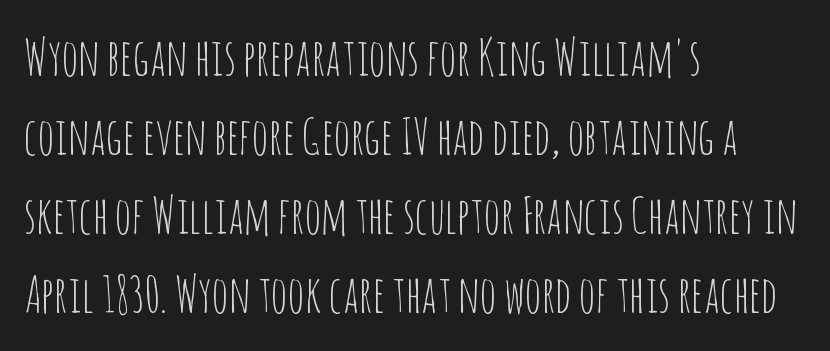
Q: Is the text bold? A: No.
Q: Is the text italic (slanted)? A: No, it is upright.
Q: Is the typeface a serif or a sans-serif typeface? A: Sans-serif.
Q: Is the text underlined? A: No.
Q: How is the paragraph aligned? A: Left-aligned.
Q: Is the spacing between letters normal or unusually wide? A: Normal.
Q: Is the spacing between lines tight, normal or loose? A: Normal.
Q: Width (condensed, normal, or wide)? A: Condensed.
Q: Stroke contrast? A: Low.
Q: x-height? A: Large.
Q: Monospaced? A: No.
